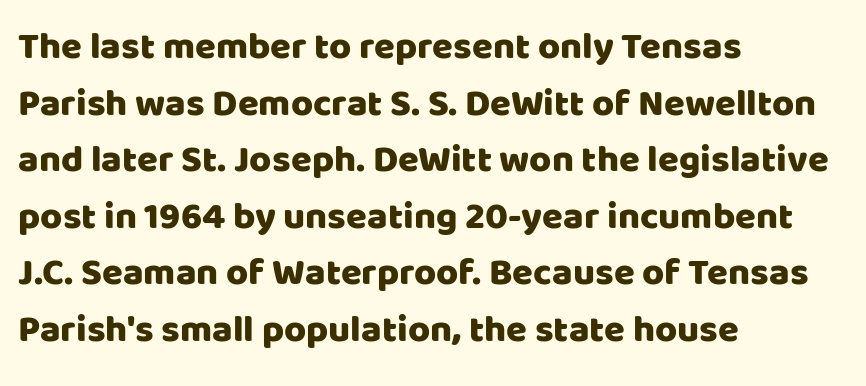
The image shows 38 px sans-serif type, upright; set left-aligned, normal line spacing (1.49x), normal letter spacing, not underlined; low stroke contrast and a large x-height.
